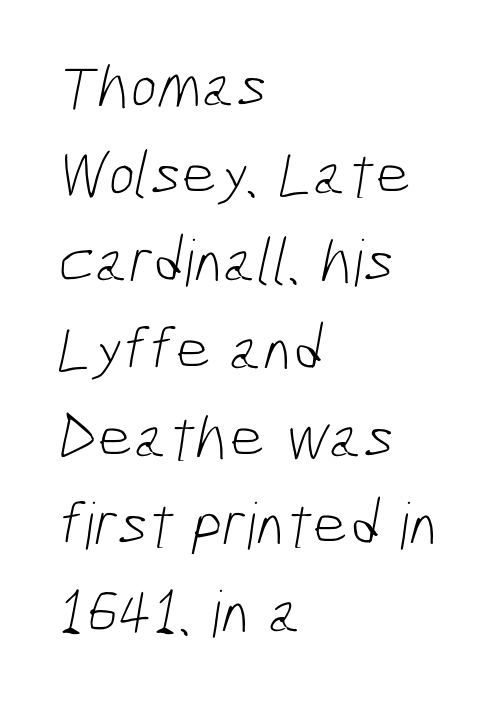
Q: Is the text bold? A: No.
Q: Is the typeface a serif or a sans-serif typeface? A: Sans-serif.
Q: Is the text underlined? A: No.
Q: How is the paragraph aligned? A: Left-aligned.
Q: Is the spacing between letters normal or unusually wide? A: Normal.
Q: Is the spacing between lines tight, normal or loose? A: Normal.
Q: Width (condensed, normal, or wide)? A: Condensed.
Q: Stroke contrast? A: Low.
Q: x-height? A: Medium.
Q: Monospaced? A: No.
